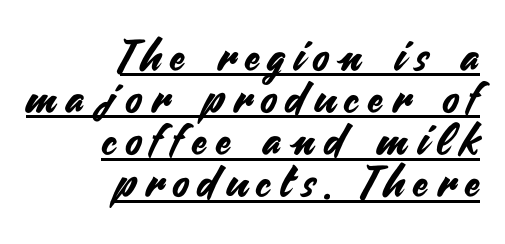
The image shows 43 px sans-serif type; set right-aligned, tight line spacing (0.98x), unusually wide letter spacing (+0.23 em), underlined; medium stroke contrast and a small x-height.
